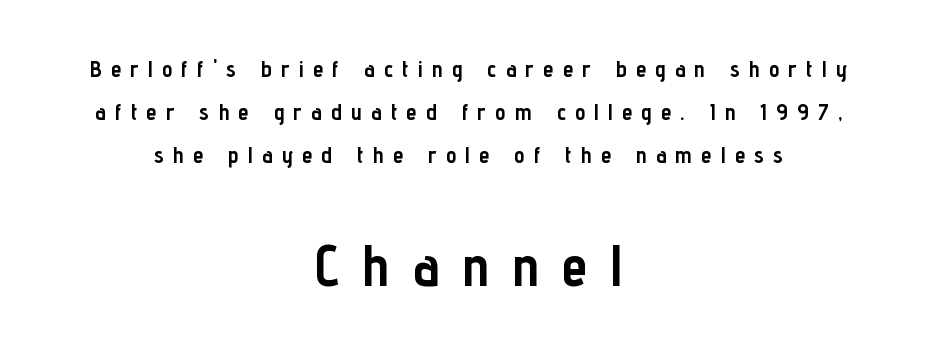
{"serif": "no", "italic": "no", "bold": "yes", "weight": "semibold", "width": "condensed", "stroke_contrast": "low", "x_height": "medium", "monospaced": "no", "underline": "no", "align": "center", "line_spacing_ratio": 1.88, "letter_spacing": "wide", "letter_spacing_em": 0.41, "larger_block": "second", "size_ratio": 2.52, "glyph_px": 58}
